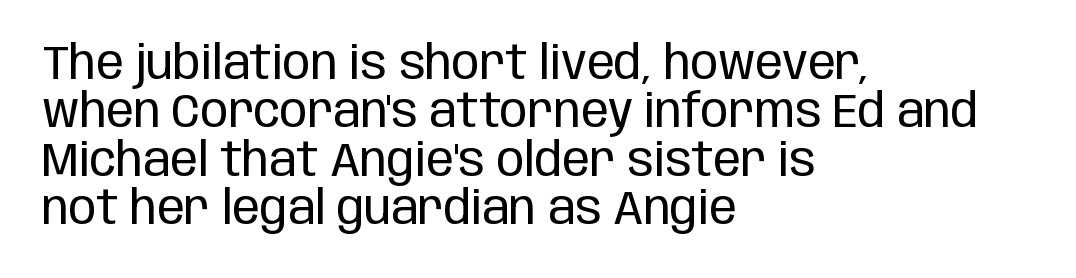
The image shows 46 px regular-weight, condensed sans-serif type, upright; set left-aligned, tight line spacing (1.05x), normal letter spacing, not underlined; low stroke contrast and a large x-height.
